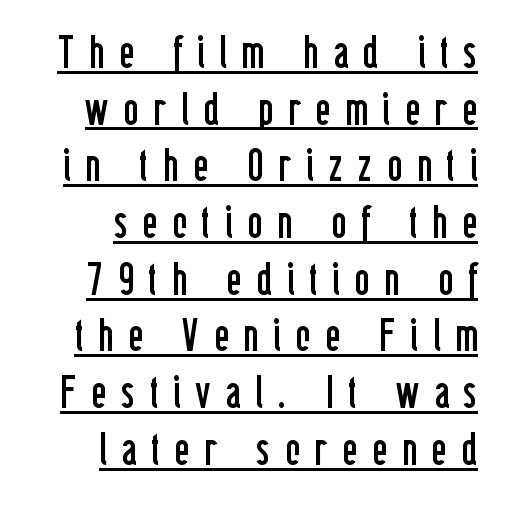
The image shows 45 px regular-weight, condensed sans-serif type, upright; set normal line spacing (1.26x), unusually wide letter spacing (+0.33 em), underlined; low stroke contrast and a medium x-height.
